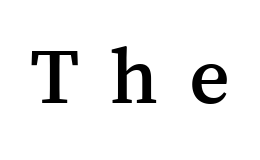
The image shows 79 px semibold serif type, upright; set unusually wide letter spacing (+0.39 em), not underlined; medium stroke contrast and a medium x-height.
